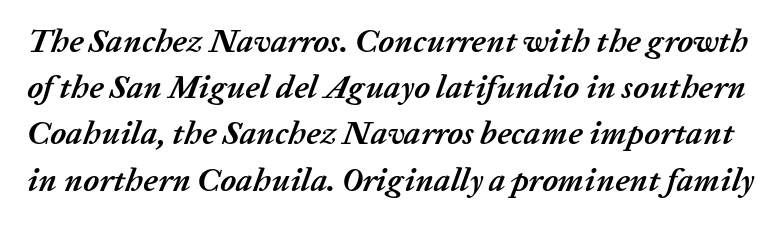
{"italic": "yes", "lean": "right", "slant_degrees": 20, "bold": "yes", "weight": "semibold", "width": "normal", "stroke_contrast": "low", "x_height": "medium", "monospaced": "no", "underline": "no", "line_spacing": "normal", "line_spacing_ratio": 1.4, "letter_spacing": "normal", "letter_spacing_em": 0.0, "glyph_px": 33}
